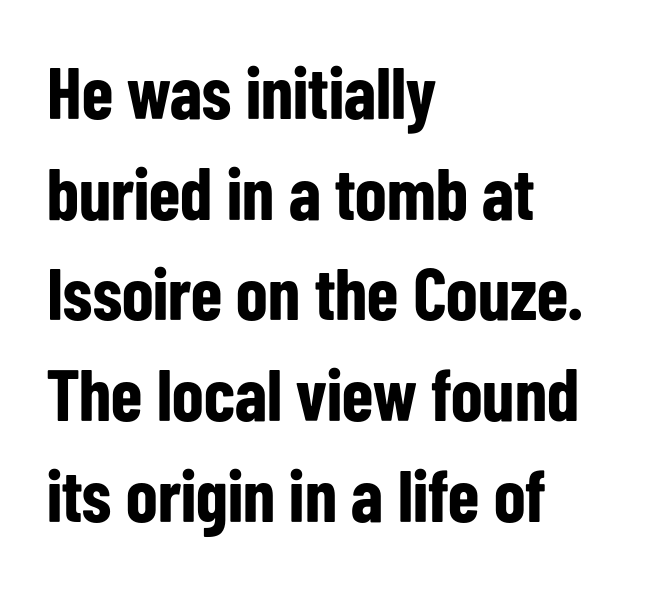
The image shows 73 px bold, condensed sans-serif type, upright; set left-aligned, normal line spacing (1.38x), normal letter spacing, not underlined; low stroke contrast and a medium x-height.
